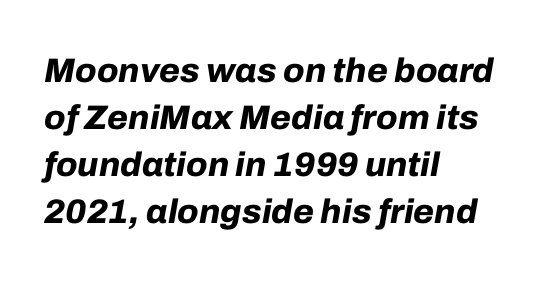
{"italic": "yes", "lean": "right", "slant_degrees": 10, "bold": "yes", "weight": "bold", "width": "normal", "stroke_contrast": "low", "x_height": "medium", "monospaced": "no", "underline": "no", "align": "left", "line_spacing": "normal", "line_spacing_ratio": 1.38, "letter_spacing": "normal", "letter_spacing_em": 0.0, "glyph_px": 34}
